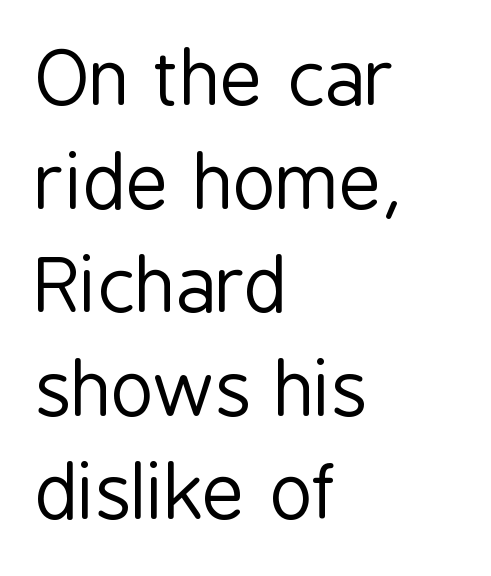
A typesetter would call this zero additional tracking. Quick note: interline space is typical. Think of a printed novel: that variable character pitch is what you see here. The font sits on the lighter half of the weight spectrum, regular included.
